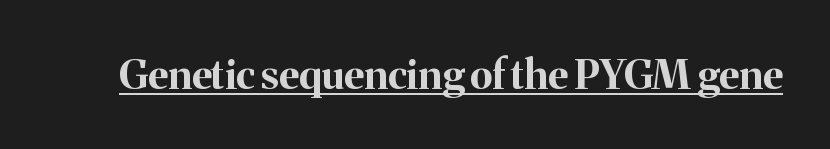
{"serif": "yes", "italic": "no", "bold": "yes", "weight": "bold", "width": "normal", "stroke_contrast": "medium", "x_height": "medium", "monospaced": "no", "underline": "yes", "letter_spacing": "normal", "letter_spacing_em": 0.0, "glyph_px": 41}
